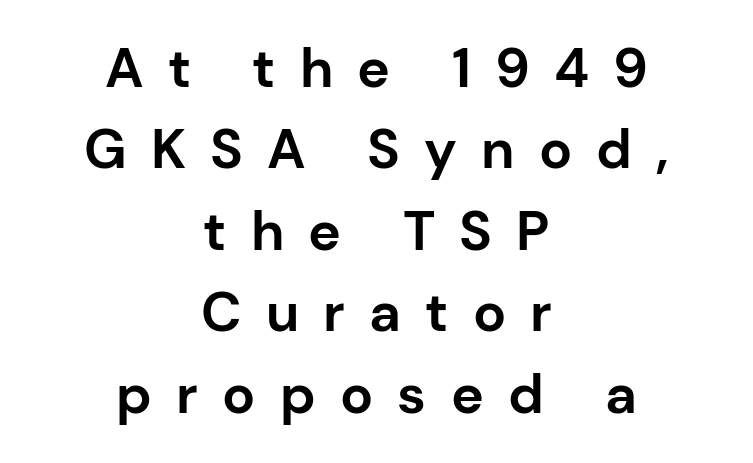
Q: Is the text bold? A: Yes.
Q: Is the text italic (slanted)? A: No, it is upright.
Q: Is the typeface a serif or a sans-serif typeface? A: Sans-serif.
Q: Is the text underlined? A: No.
Q: How is the paragraph aligned? A: Centered.
Q: Is the spacing between letters normal or unusually wide? A: Unusually wide.
Q: Is the spacing between lines tight, normal or loose? A: Normal.
Q: Width (condensed, normal, or wide)? A: Normal.
Q: Stroke contrast? A: Low.
Q: x-height? A: Medium.
Q: Monospaced? A: No.
